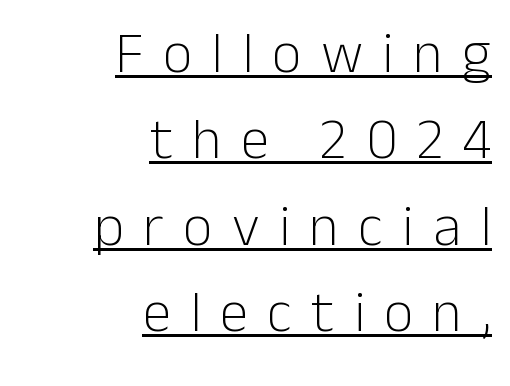
{"serif": "no", "italic": "no", "bold": "no", "weight": "light", "width": "normal", "stroke_contrast": "low", "x_height": "medium", "monospaced": "no", "underline": "yes", "align": "right", "line_spacing": "normal", "line_spacing_ratio": 1.49, "letter_spacing": "wide", "letter_spacing_em": 0.33, "glyph_px": 58}
